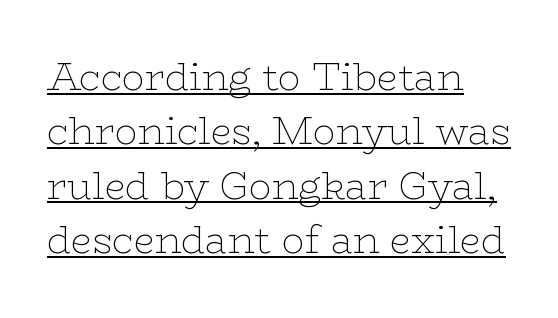
Q: Is the text bold? A: No.
Q: Is the text italic (slanted)? A: No, it is upright.
Q: Is the typeface a serif or a sans-serif typeface? A: Serif.
Q: Is the text underlined? A: Yes.
Q: How is the paragraph aligned? A: Left-aligned.
Q: Is the spacing between letters normal or unusually wide? A: Normal.
Q: Is the spacing between lines tight, normal or loose? A: Normal.
Q: Width (condensed, normal, or wide)? A: Wide.
Q: Stroke contrast? A: Low.
Q: x-height? A: Medium.
Q: Monospaced? A: No.
